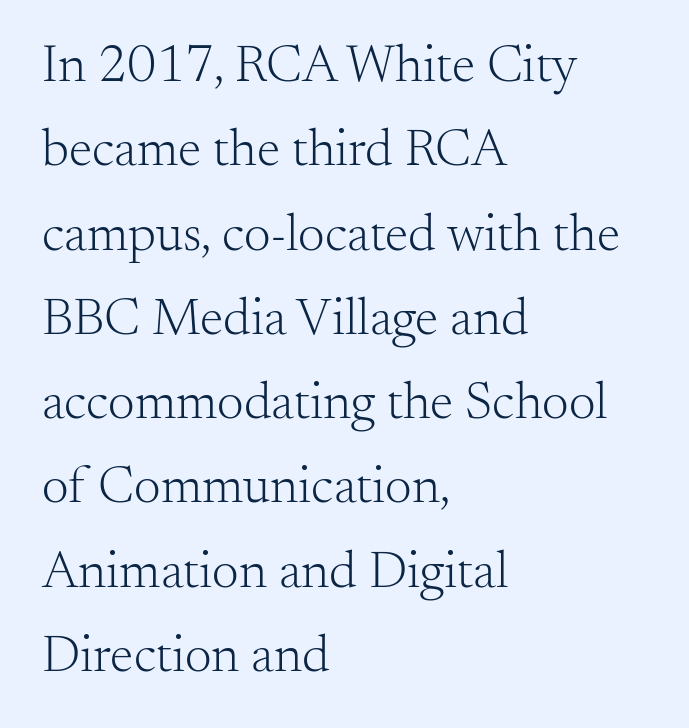
Q: Is the text bold? A: No.
Q: Is the text italic (slanted)? A: No, it is upright.
Q: Is the typeface a serif or a sans-serif typeface? A: Serif.
Q: Is the text underlined? A: No.
Q: How is the paragraph aligned? A: Left-aligned.
Q: Is the spacing between letters normal or unusually wide? A: Normal.
Q: Is the spacing between lines tight, normal or loose? A: Normal.
Q: Width (condensed, normal, or wide)? A: Normal.
Q: Stroke contrast? A: Medium.
Q: x-height? A: Small.
Q: Monospaced? A: No.
